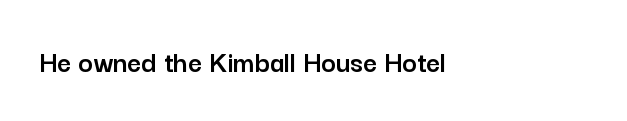
Nope, not italic — everything's standing straight. This rendering employs a face without finishing strokes, i.e., a sans-serif. The strip under each line holds only bare page. The type is set solid horizontally, with unmodified tracking. The letters advance in unequal steps, a hallmark of proportional type. Caption: multi-line text, flush left, ragged right.
